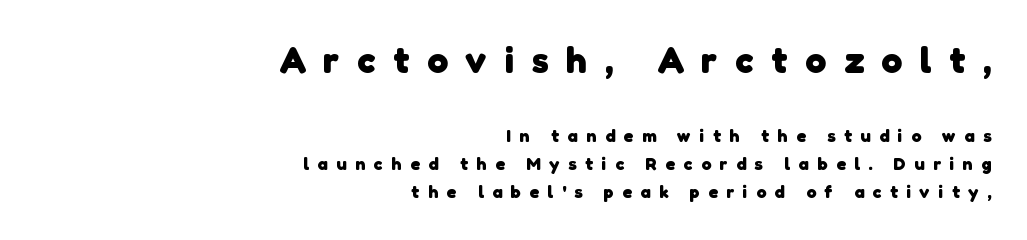
You could not count columns in this text — the font is proportionally spaced. Clear beneath every line of the passage. If you measured baseline to baseline, you'd find a middling distance. The sample has been set heavy, in full bold.
